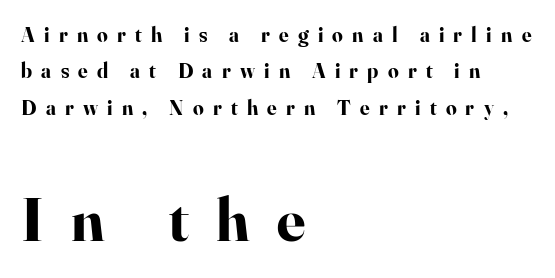
Q: Is the text bold? A: Yes.
Q: Is the text italic (slanted)? A: No, it is upright.
Q: Is the typeface a serif or a sans-serif typeface? A: Serif.
Q: Is the text underlined? A: No.
Q: How is the paragraph aligned? A: Left-aligned.
Q: Is the spacing between letters normal or unusually wide? A: Unusually wide.
Q: Which block of text is set in a larger size, the first (top) or the second (bottom)? A: The second (bottom) one.
Q: Width (condensed, normal, or wide)? A: Normal.
Q: Stroke contrast? A: High.
Q: x-height? A: Small.
Q: Monospaced? A: No.
